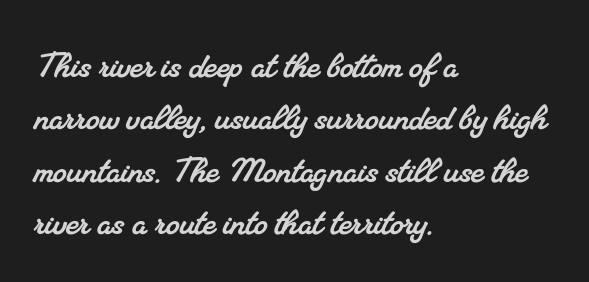
Each row of text sits above clean, open space. One-word summary of the alignment: left. The letterforms sit shoulder to shoulder at normal distance. This sample has the flowing, uneven cadence of proportional lettering. Typographically, this falls in the serif category.
